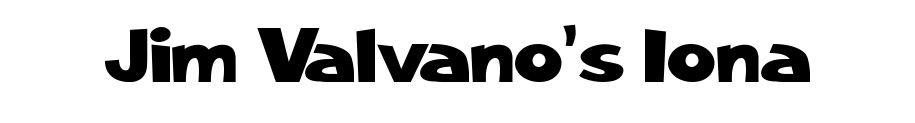
Q: Is the text italic (slanted)? A: No, it is upright.
Q: Is the typeface a serif or a sans-serif typeface? A: Sans-serif.
Q: Is the text underlined? A: No.
Q: Is the spacing between letters normal or unusually wide? A: Normal.
Q: Width (condensed, normal, or wide)? A: Normal.
Q: Stroke contrast? A: Low.
Q: x-height? A: Medium.
Q: Monospaced? A: No.
